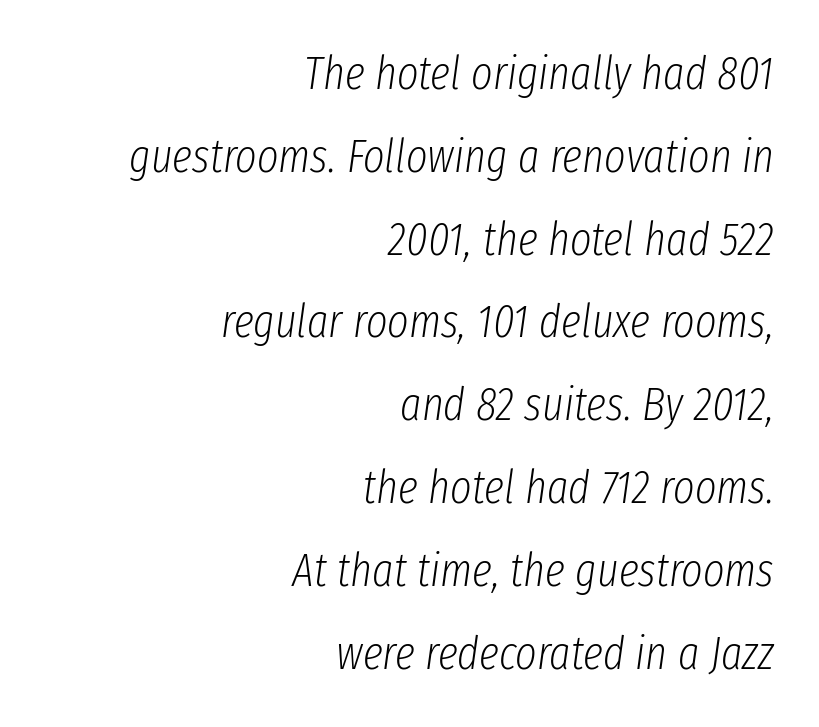
The image shows 46 px light, condensed type, italic (leaning right); set right-aligned, line spacing 1.8x, normal letter spacing, not underlined; low stroke contrast and a medium x-height.
